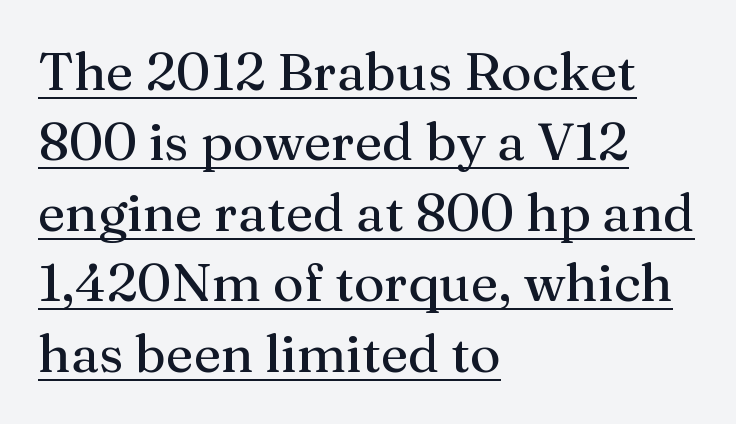
{"serif": "yes", "italic": "no", "bold": "no", "weight": "regular", "width": "normal", "stroke_contrast": "medium", "x_height": "medium", "monospaced": "no", "underline": "yes", "align": "left", "line_spacing": "normal", "line_spacing_ratio": 1.33, "letter_spacing": "normal", "letter_spacing_em": 0.0, "glyph_px": 53}
